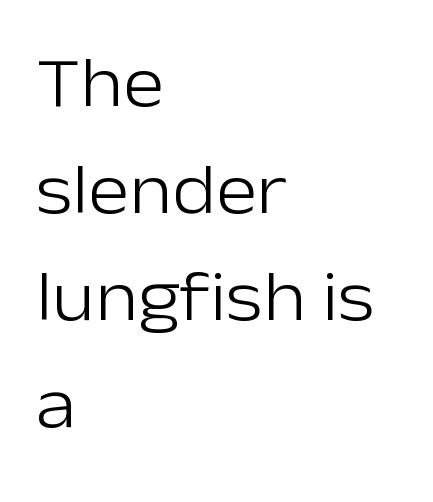
Q: Is the text bold? A: No.
Q: Is the text italic (slanted)? A: No, it is upright.
Q: Is the typeface a serif or a sans-serif typeface? A: Sans-serif.
Q: Is the text underlined? A: No.
Q: How is the paragraph aligned? A: Left-aligned.
Q: Is the spacing between letters normal or unusually wide? A: Normal.
Q: Is the spacing between lines tight, normal or loose? A: Normal.
Q: Width (condensed, normal, or wide)? A: Normal.
Q: Stroke contrast? A: Low.
Q: x-height? A: Medium.
Q: Monospaced? A: No.
